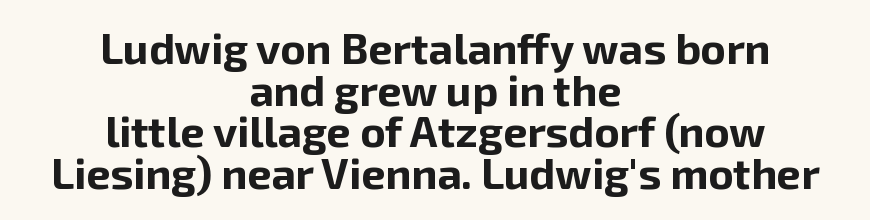
The letters sit at their default tracking, neither squeezed nor spread. Reading down the column, the eye jumps only a short way to each next line. Upright lettering throughout. Proportional: the letters do not fall into vertical columns. Compared with a flush-left layout, this one balances lines on the center instead. Compared with an ordinary text face, these strokes are far heavier — a full bold.
